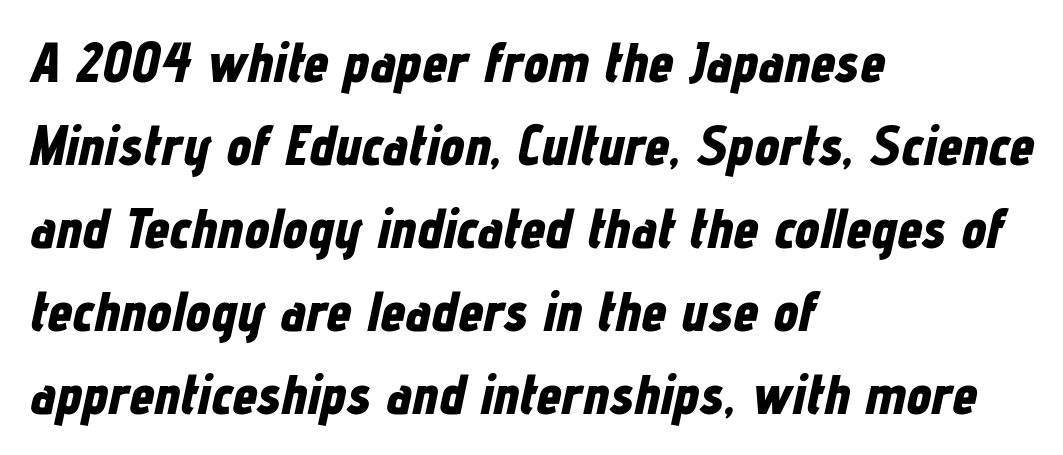
Q: Is the text bold? A: Yes.
Q: Is the text italic (slanted)? A: Yes, it leans right by about 12 degrees.
Q: Is the text underlined? A: No.
Q: How is the paragraph aligned? A: Left-aligned.
Q: Is the spacing between letters normal or unusually wide? A: Normal.
Q: Is the spacing between lines tight, normal or loose? A: Normal.
Q: Width (condensed, normal, or wide)? A: Condensed.
Q: Stroke contrast? A: Low.
Q: x-height? A: Medium.
Q: Monospaced? A: No.
